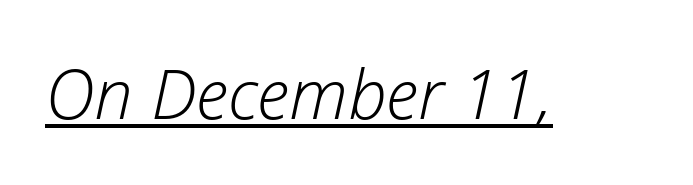
The image shows 69 px light type, italic (leaning right); set normal letter spacing, underlined; low stroke contrast and a medium x-height.
